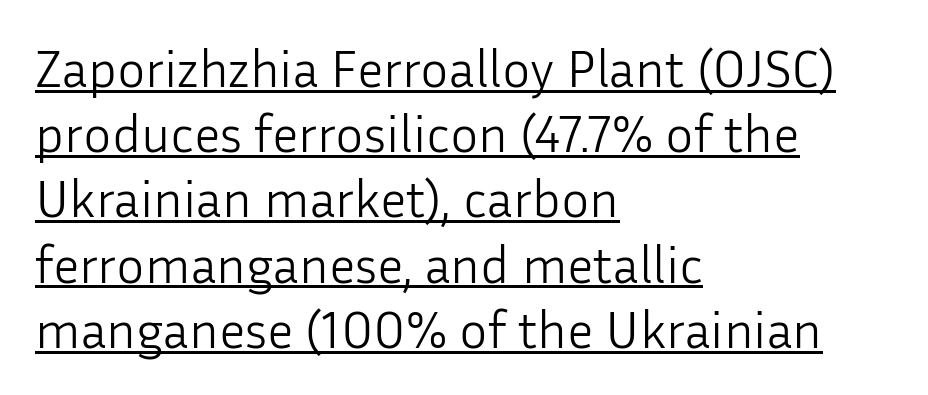
Q: Is the text bold? A: No.
Q: Is the text italic (slanted)? A: No, it is upright.
Q: Is the typeface a serif or a sans-serif typeface? A: Sans-serif.
Q: Is the text underlined? A: Yes.
Q: How is the paragraph aligned? A: Left-aligned.
Q: Is the spacing between letters normal or unusually wide? A: Normal.
Q: Width (condensed, normal, or wide)? A: Normal.
Q: Stroke contrast? A: Low.
Q: x-height? A: Medium.
Q: Monospaced? A: No.
